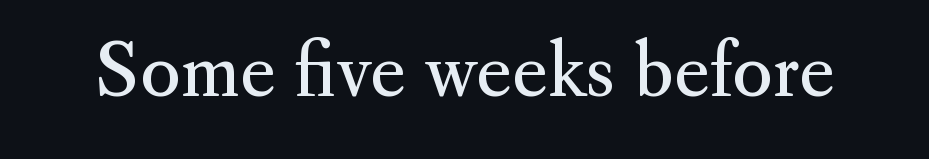
Each letter keeps its own natural width here, so spacing adapts to shape. In terms of letterspacing, this is plain default setting. Underlining? Definitely not there. You can tell from the footed stems that serif type was used.
